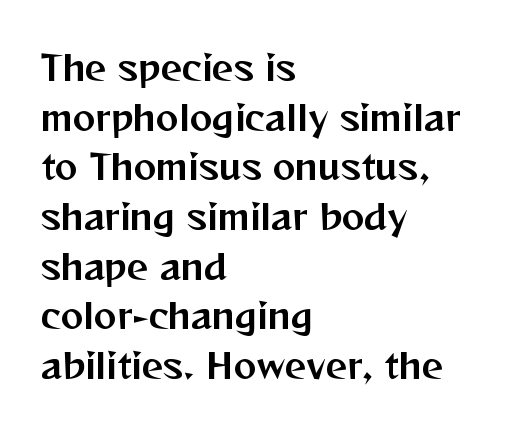
The image shows 34 px sans-serif type, upright; set left-aligned, normal line spacing (1.46x), normal letter spacing, not underlined; medium stroke contrast and a medium x-height.
